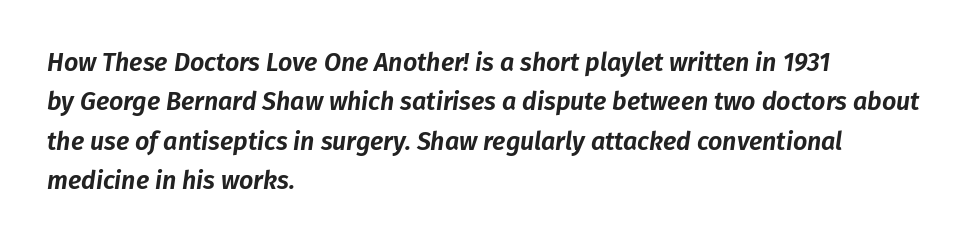
Q: Is the text italic (slanted)? A: Yes, it leans right by about 8 degrees.
Q: Is the text underlined? A: No.
Q: How is the paragraph aligned? A: Left-aligned.
Q: Is the spacing between letters normal or unusually wide? A: Normal.
Q: Is the spacing between lines tight, normal or loose? A: Normal.
